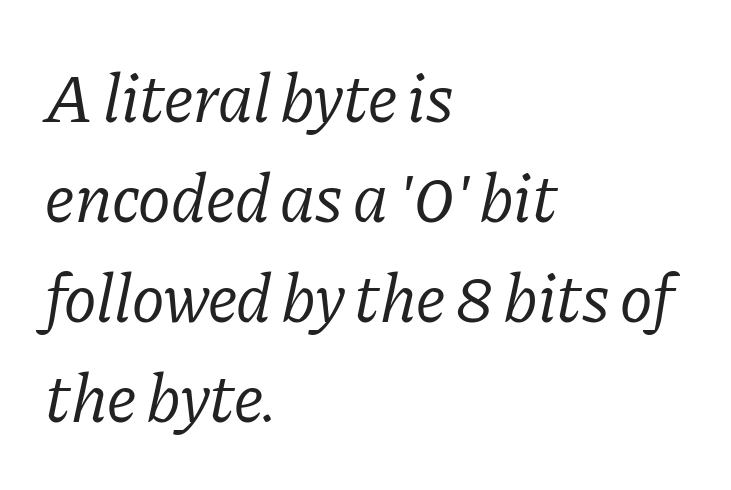
{"serif": "yes", "italic": "yes", "lean": "right", "slant_degrees": 11, "bold": "no", "weight": "regular", "width": "normal", "stroke_contrast": "low", "x_height": "medium", "monospaced": "no", "underline": "no", "align": "left", "line_spacing": "normal", "line_spacing_ratio": 1.45, "letter_spacing": "normal", "letter_spacing_em": 0.0, "glyph_px": 69}
